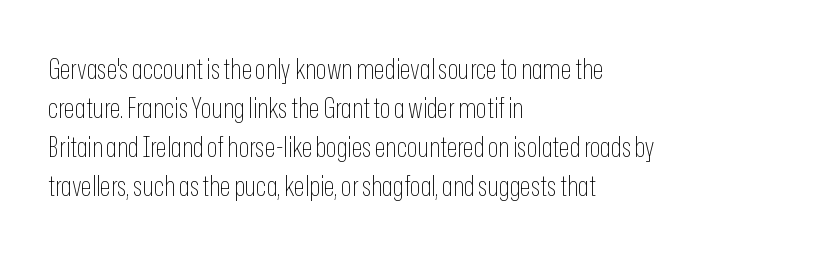
{"serif": "no", "italic": "no", "bold": "no", "weight": "thin", "width": "condensed", "stroke_contrast": "low", "x_height": "medium", "monospaced": "no", "underline": "no", "align": "left", "line_spacing": "normal", "line_spacing_ratio": 1.39, "letter_spacing": "normal", "letter_spacing_em": 0.0, "glyph_px": 28}
